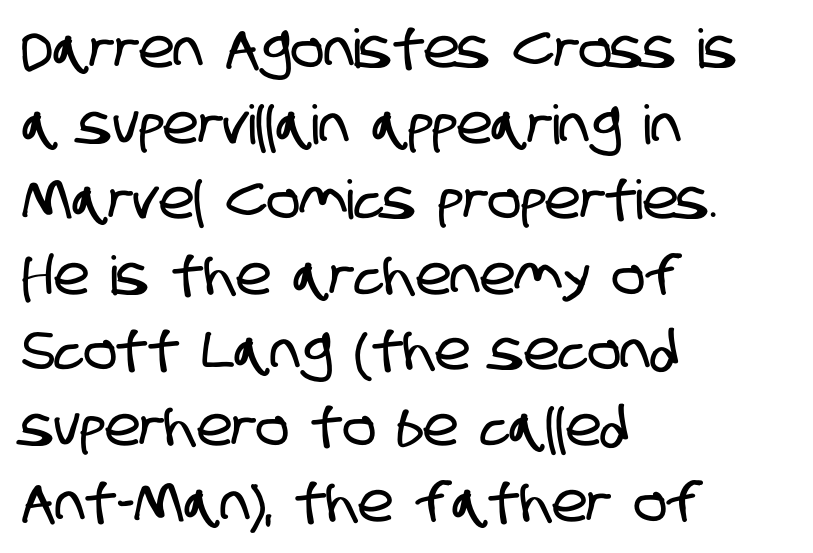
{"serif": "no", "width": "condensed", "stroke_contrast": "low", "x_height": "large", "monospaced": "no", "underline": "no", "align": "left", "line_spacing": "normal", "line_spacing_ratio": 1.4, "letter_spacing": "normal", "letter_spacing_em": 0.0, "glyph_px": 54}
